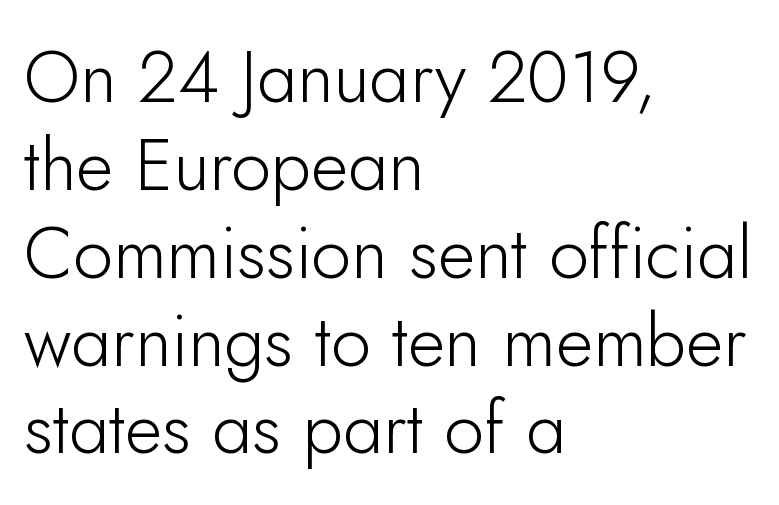
The image shows 72 px light sans-serif type, upright; set left-aligned, line spacing 1.22x, normal letter spacing, not underlined; low stroke contrast and a small x-height.
